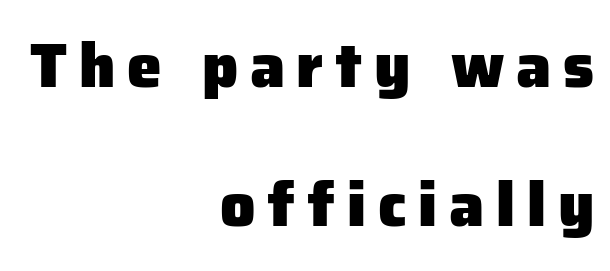
Beneath every word, the page is bare. Upright lettering throughout. The space between consecutive lines is lavish. Unlike a traditional serif, this face leaves its strokes unadorned. A student would call this right alignment; a typographer would say flush right, rag left. Summary of weight: heavy, a full bold.
